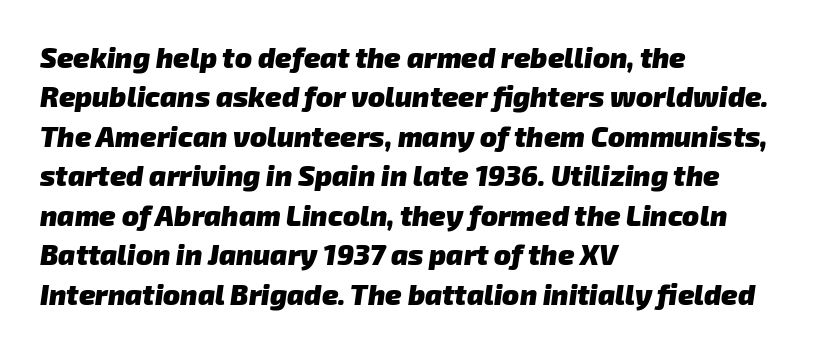
The space directly below the letters is spotless. A normal amount of white space separates one row of letters from the next. Typesetter's note: full bold, strokes at maximum text heaviness. Think of a printed novel: that variable character pitch is what you see here. The letters carry no serifs — their stems end cleanly without finishing strokes.
